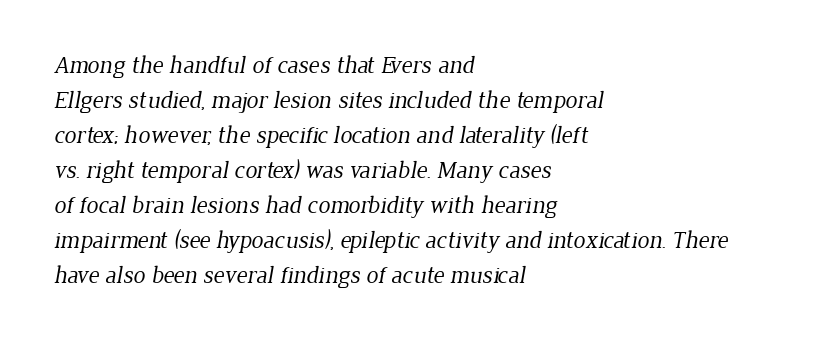
Underline: absent. The font sits on the lighter half of the weight spectrum, regular included. Regarding leading, the lines here are spaced in the standard way. Standard letterfit; no display-style spreading of the glyphs. Teacher's note: observe the even left margin — that is flush-left alignment.
